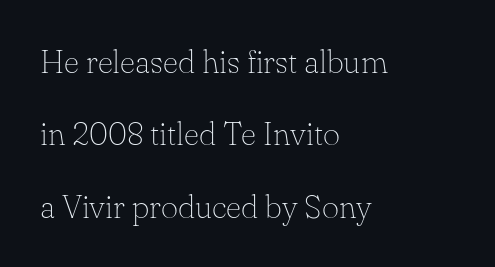
{"serif": "yes", "italic": "no", "bold": "no", "weight": "thin", "width": "normal", "stroke_contrast": "low", "x_height": "small", "monospaced": "no", "underline": "no", "align": "left", "line_spacing": "loose", "line_spacing_ratio": 2.19, "letter_spacing": "normal", "letter_spacing_em": 0.0, "glyph_px": 33}
